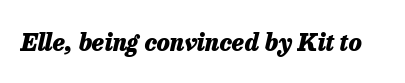
In terms of posture, this sample is oblique. Nobody drew a line under any word here. In terms of letterspacing, this is plain default setting. Does the weight exceed regular? Yes, all the way to bold.
